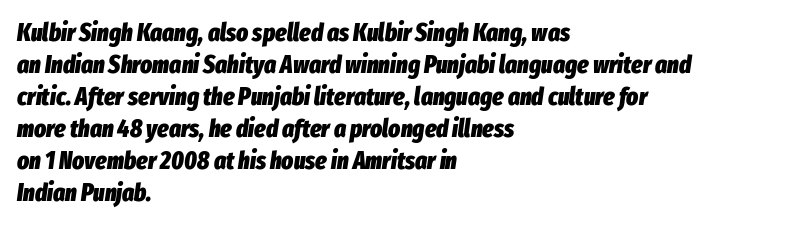
The image shows 25 px bold type, italic (leaning right); set left-aligned, normal line spacing (1.28x), normal letter spacing, not underlined.
